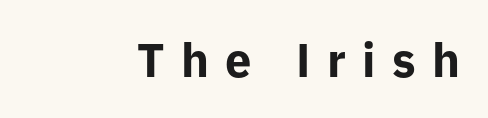
The image shows 47 px bold sans-serif type, upright; set right-aligned, unusually wide letter spacing (+0.35 em), not underlined; low stroke contrast and a medium x-height.
